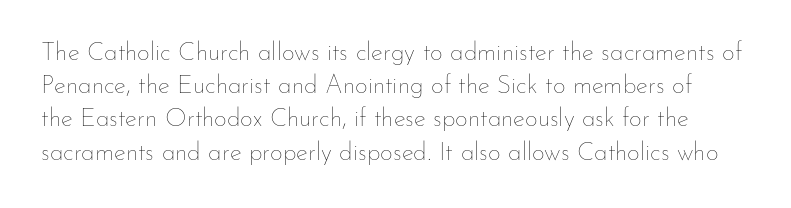
The image shows 25 px text type, upright; set normal line spacing (1.33x), normal letter spacing, not underlined.
